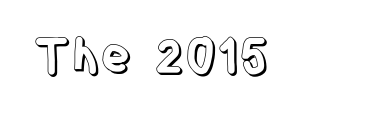
Q: Is the text italic (slanted)? A: No, it is upright.
Q: Is the text underlined? A: No.
Q: Is the spacing between letters normal or unusually wide? A: Normal.
Q: Width (condensed, normal, or wide)? A: Condensed.
Q: x-height? A: Large.
Q: Monospaced? A: No.
